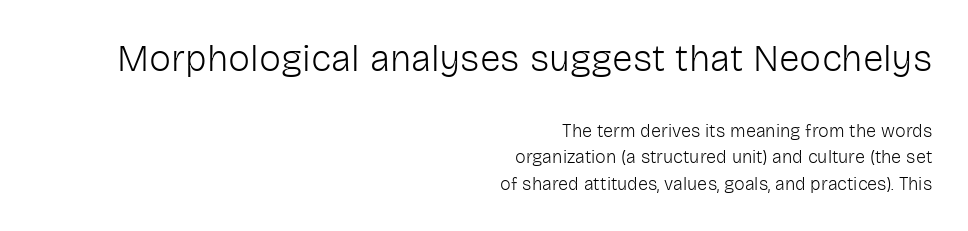
The image shows 37 px light sans-serif type, upright; set right-aligned, normal line spacing (1.47x), normal letter spacing, not underlined; the first (top) block is 2.06x larger; low stroke contrast and a medium x-height.
